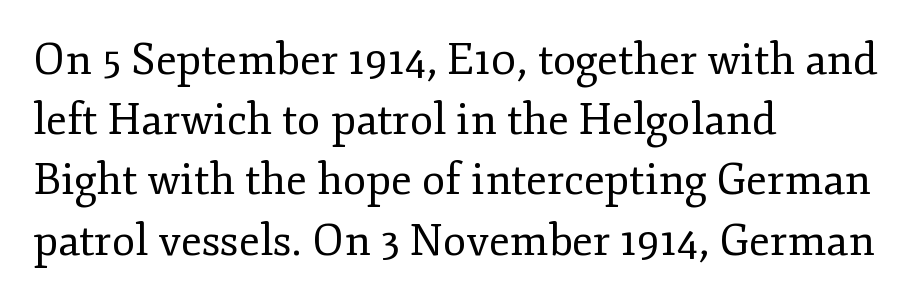
The image shows 43 px regular-weight serif type, upright; set left-aligned, normal line spacing (1.4x), normal letter spacing, not underlined; low stroke contrast and a small x-height.
